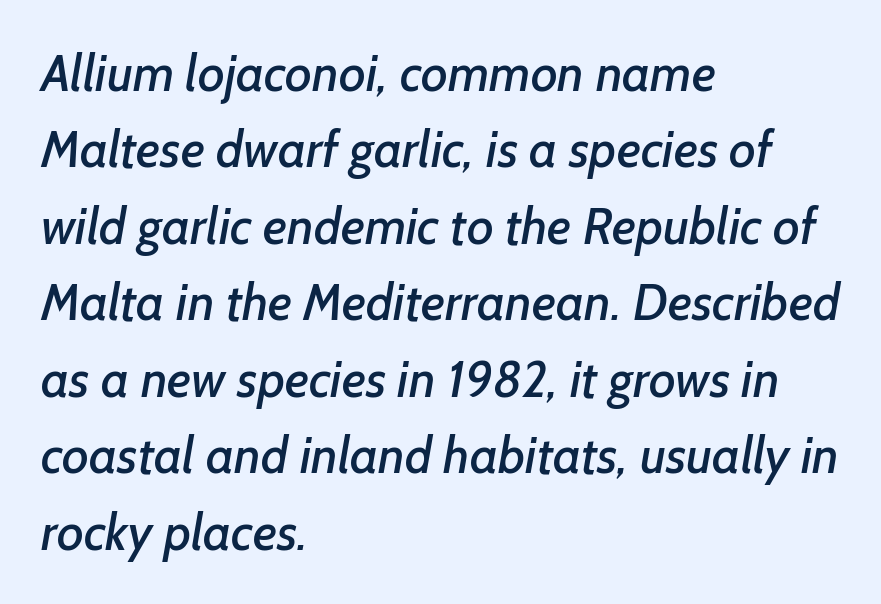
Line spacing here is normal. You can tell from the bare stems that sans-serif type was used. The face used here is proportionally spaced, like ordinary book or web type. Bare-footed words on every line.
